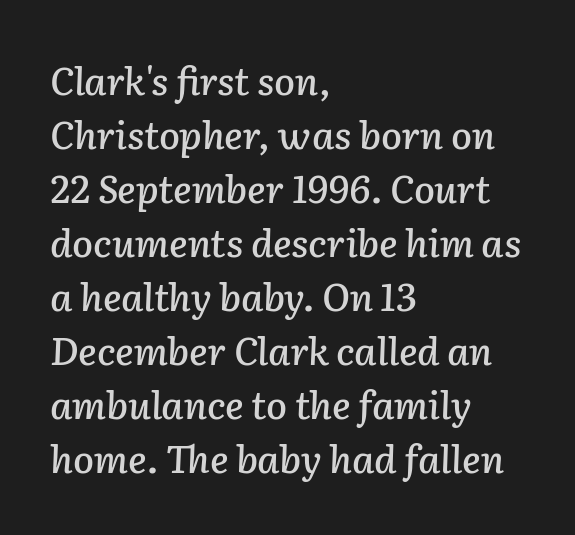
{"italic": "yes", "lean": "right", "slant_degrees": 2, "width": "normal", "stroke_contrast": "low", "x_height": "medium", "monospaced": "no", "underline": "no", "align": "left", "line_spacing": "normal", "line_spacing_ratio": 1.42, "letter_spacing": "normal", "letter_spacing_em": 0.0, "glyph_px": 38}
